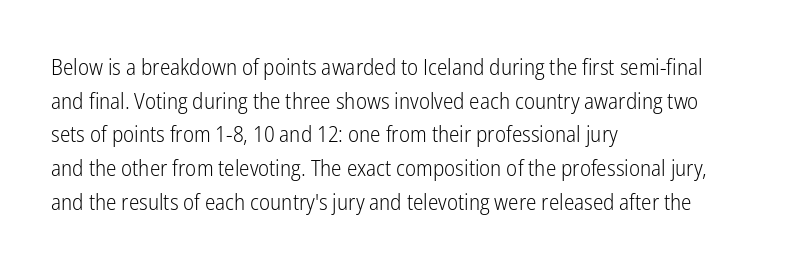
Unbolded letterforms with no extra heft. The letterforms sit shoulder to shoulder at normal distance. Line spacing here is normal. Glance below the letters and you will spot only blank space. Visually the block forms a straight wall on the left and a jagged coastline on the right.
